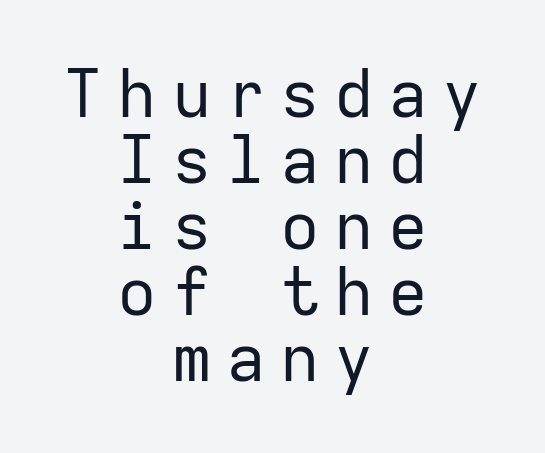
{"serif": "no", "italic": "no", "bold": "no", "weight": "regular", "width": "normal", "stroke_contrast": "low", "x_height": "medium", "monospaced": "yes", "underline": "no", "align": "center", "line_spacing": "tight", "line_spacing_ratio": 1.0, "letter_spacing": "wide", "letter_spacing_em": 0.22, "glyph_px": 66}
